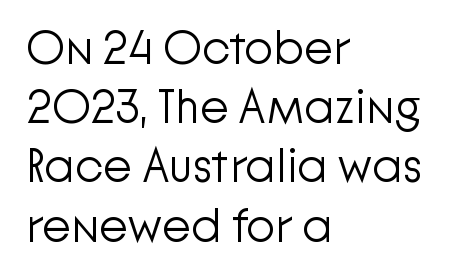
{"serif": "no", "italic": "no", "bold": "no", "weight": "light", "width": "normal", "stroke_contrast": "low", "x_height": "medium", "monospaced": "no", "underline": "no", "align": "left", "line_spacing": "normal", "line_spacing_ratio": 1.26, "letter_spacing": "normal", "letter_spacing_em": 0.0, "glyph_px": 47}
